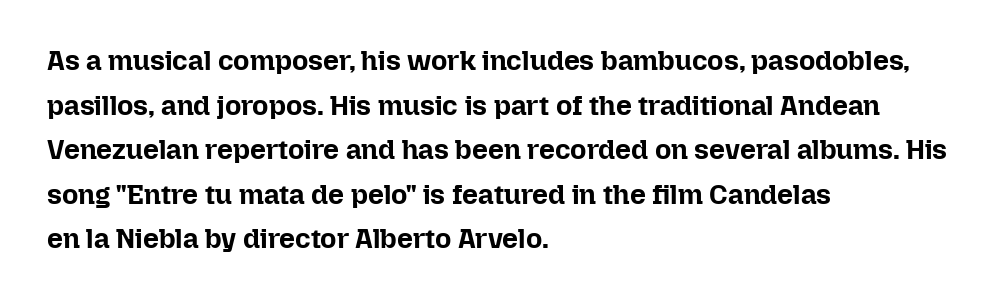
Q: Is the text bold? A: Yes.
Q: Is the text italic (slanted)? A: No, it is upright.
Q: Is the text underlined? A: No.
Q: How is the paragraph aligned? A: Left-aligned.
Q: Is the spacing between letters normal or unusually wide? A: Normal.
Q: Is the spacing between lines tight, normal or loose? A: Normal.
Q: Width (condensed, normal, or wide)? A: Normal.
Q: Stroke contrast? A: Low.
Q: x-height? A: Medium.
Q: Monospaced? A: No.
